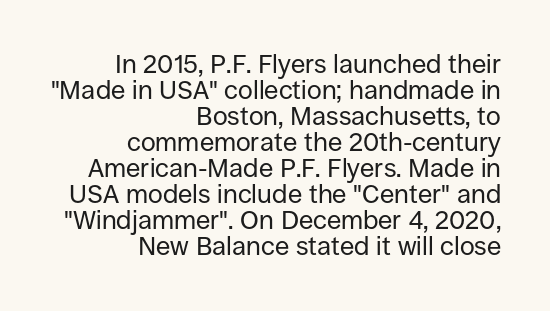
Q: Is the text bold? A: No.
Q: Is the text italic (slanted)? A: No, it is upright.
Q: Is the text underlined? A: No.
Q: How is the paragraph aligned? A: Right-aligned.
Q: Is the spacing between letters normal or unusually wide? A: Normal.
Q: Is the spacing between lines tight, normal or loose? A: Tight.
